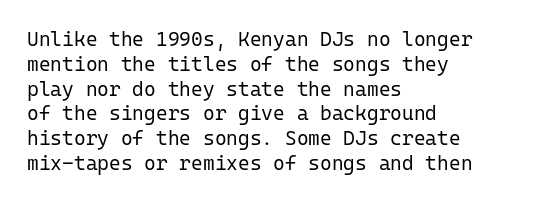
The image shows 20 px text type, upright; set left-aligned, line spacing 1.24x, normal letter spacing, not underlined.
